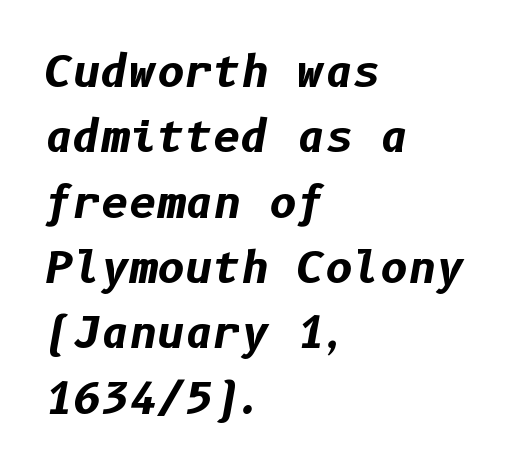
The image shows 43 px bold type, italic (leaning right); set left-aligned, normal line spacing (1.52x), normal letter spacing, not underlined; low stroke contrast and a medium x-height.
